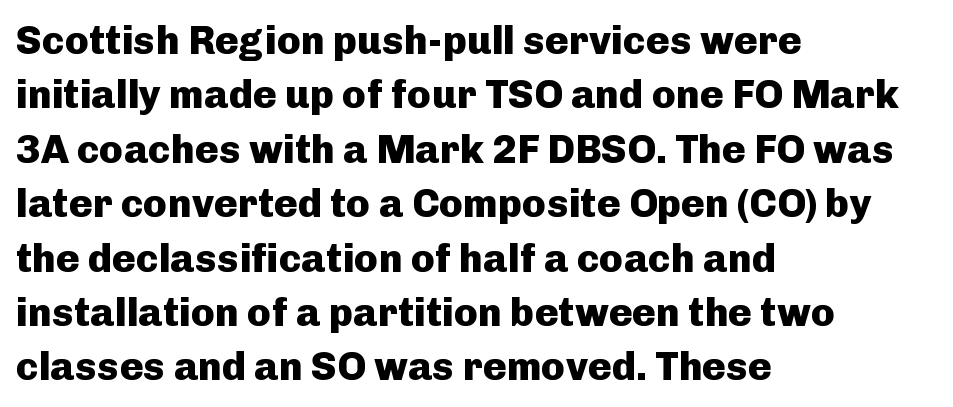
Q: Is the text bold? A: Yes.
Q: Is the text italic (slanted)? A: No, it is upright.
Q: Is the typeface a serif or a sans-serif typeface? A: Sans-serif.
Q: Is the text underlined? A: No.
Q: How is the paragraph aligned? A: Left-aligned.
Q: Is the spacing between letters normal or unusually wide? A: Normal.
Q: Is the spacing between lines tight, normal or loose? A: Normal.
Q: Width (condensed, normal, or wide)? A: Normal.
Q: Stroke contrast? A: Low.
Q: x-height? A: Medium.
Q: Monospaced? A: No.
